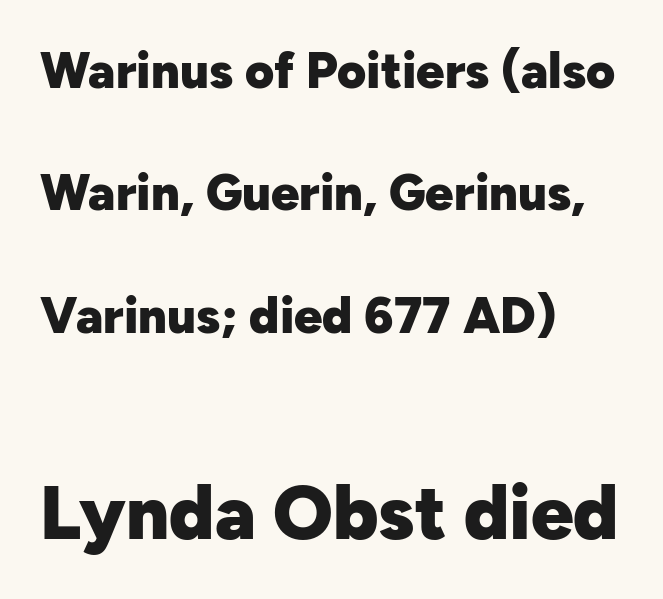
The image shows 75 px heavy sans-serif type, upright; set left-aligned, loose line spacing (2.45x), normal letter spacing, not underlined; the second (bottom) block is 1.5x larger; low stroke contrast and a medium x-height.
